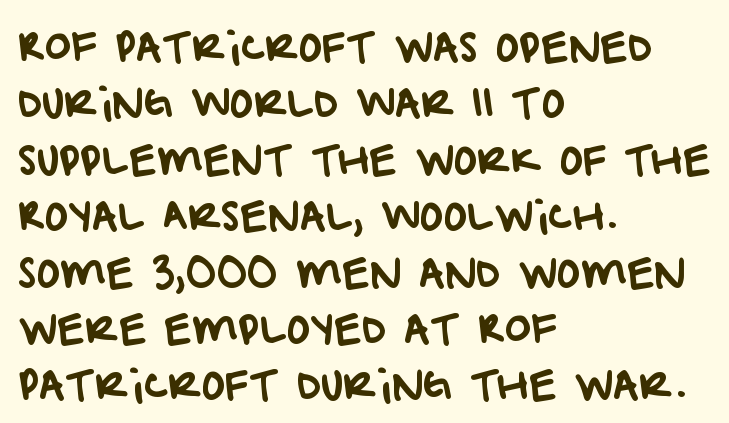
The words here are not underlined. Nope, no serifs anywhere on these letters. Caption: standard tracking, unaltered. A normal amount of white space separates one row of letters from the next. Think of a printed novel: that variable character pitch is what you see here. Line starts are locked; line ends wander.
